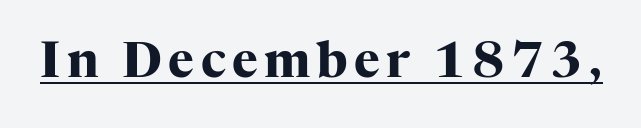
Q: Is the text bold? A: Yes.
Q: Is the text italic (slanted)? A: No, it is upright.
Q: Is the typeface a serif or a sans-serif typeface? A: Serif.
Q: Is the text underlined? A: Yes.
Q: Width (condensed, normal, or wide)? A: Normal.
Q: Stroke contrast? A: High.
Q: x-height? A: Medium.
Q: Monospaced? A: No.
